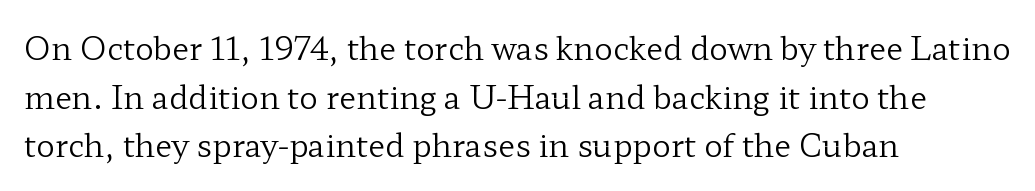
Line beginnings align vertically; line endings do not. A bare baseline throughout the passage. These lines are rendered in a variable-pitch font. Quick note: not italic, upright. Is the stroke heavy? The answer is a plain regular-or-lighter. The line-height multiplier appears to be the usual default.
